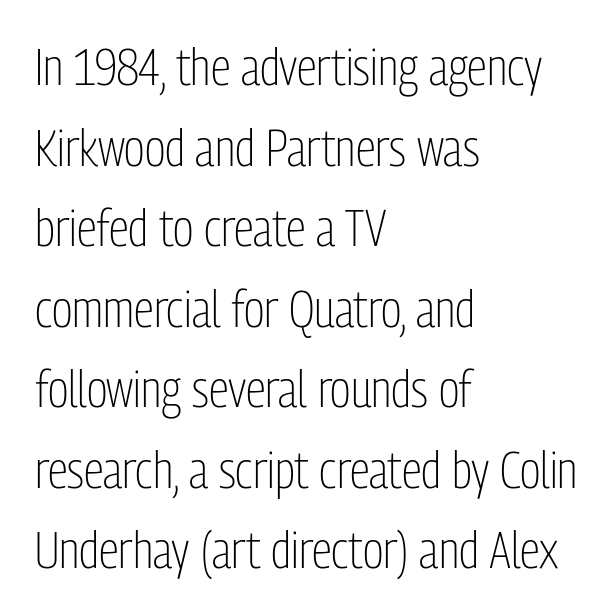
Q: Is the text bold? A: No.
Q: Is the text italic (slanted)? A: No, it is upright.
Q: Is the typeface a serif or a sans-serif typeface? A: Sans-serif.
Q: Is the text underlined? A: No.
Q: How is the paragraph aligned? A: Left-aligned.
Q: Is the spacing between letters normal or unusually wide? A: Normal.
Q: Is the spacing between lines tight, normal or loose? A: Normal.
Q: Width (condensed, normal, or wide)? A: Condensed.
Q: Stroke contrast? A: Low.
Q: x-height? A: Medium.
Q: Monospaced? A: No.
